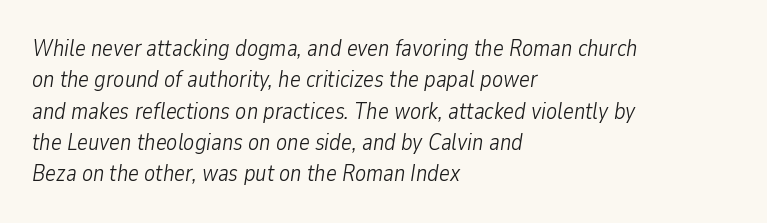
Q: Is the text bold? A: No.
Q: Is the text italic (slanted)? A: Yes, it leans right by about 9 degrees.
Q: Is the text underlined? A: No.
Q: How is the paragraph aligned? A: Left-aligned.
Q: Is the spacing between letters normal or unusually wide? A: Normal.
Q: Is the spacing between lines tight, normal or loose? A: Normal.
